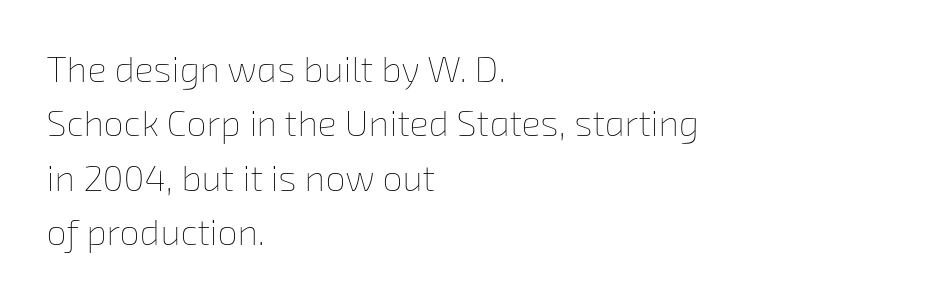
The typesetter chose a ragged-right arrangement here. Descenders hang freely into open space. Varying glyph widths throughout — classic text-font behaviour. This rendering leaves character spacing at its baseline value. The passage shown stacks its lines at a standard gap.
